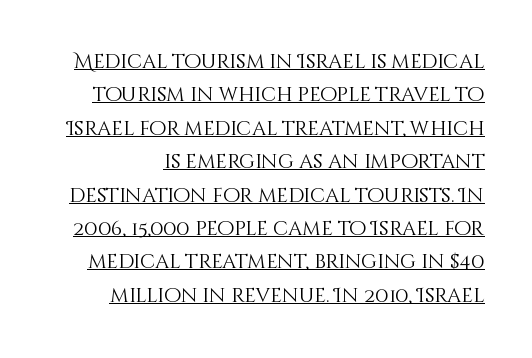
The image shows 20 px text type, upright; set normal line spacing (1.67x), normal letter spacing, underlined.
